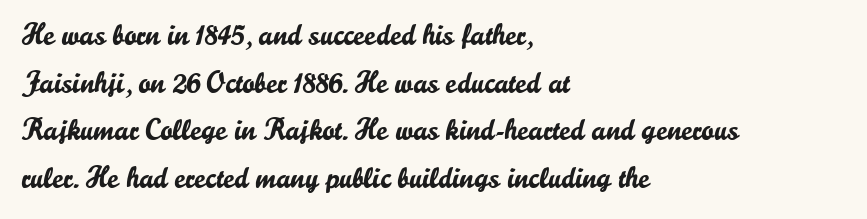
The image shows 30 px sans-serif type; set left-aligned, normal line spacing (1.59x), normal letter spacing, not underlined; low stroke contrast and a small x-height.
